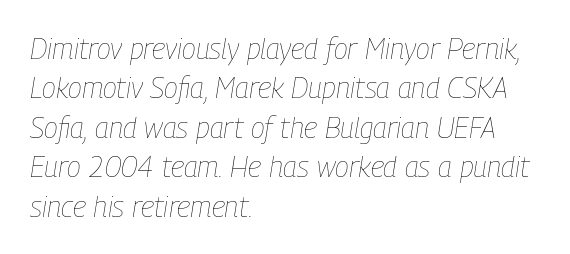
{"italic": "yes", "lean": "right", "slant_degrees": 9, "bold": "no", "weight": "thin", "width": "condensed", "stroke_contrast": "low", "x_height": "medium", "monospaced": "no", "underline": "no", "align": "left", "line_spacing": "normal", "line_spacing_ratio": 1.36, "letter_spacing": "normal", "letter_spacing_em": 0.0, "glyph_px": 29}
